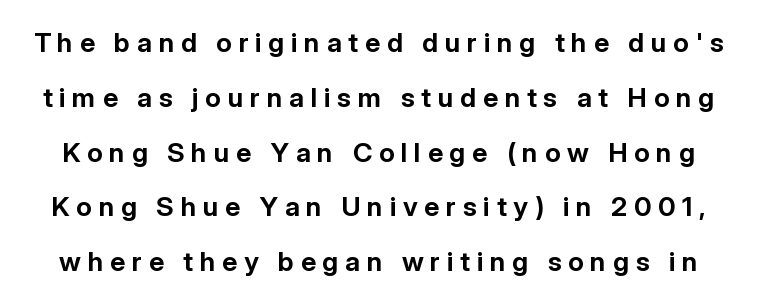
Q: Is the text bold? A: Yes.
Q: Is the text italic (slanted)? A: No, it is upright.
Q: Is the text underlined? A: No.
Q: Is the spacing between letters normal or unusually wide? A: Unusually wide.
Q: Is the spacing between lines tight, normal or loose? A: Loose.
